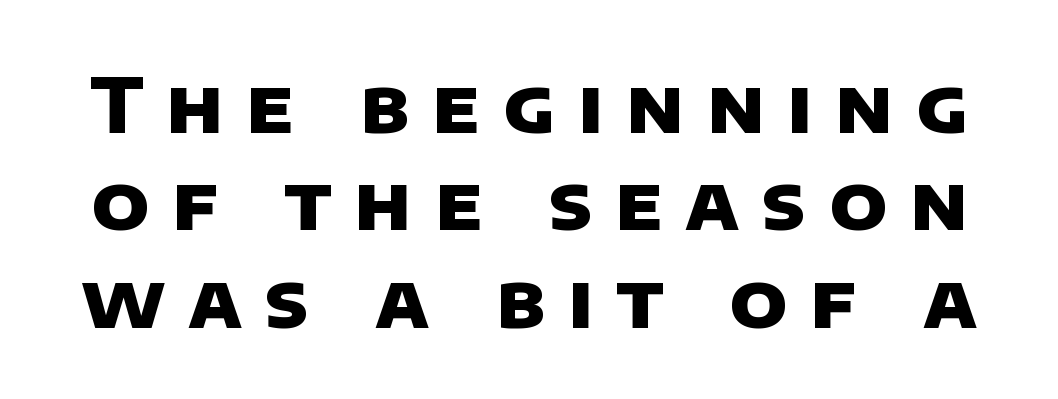
The image shows 76 px heavy sans-serif type; set normal line spacing (1.28x), unusually wide letter spacing (+0.3 em), not underlined; low stroke contrast and a large x-height.
